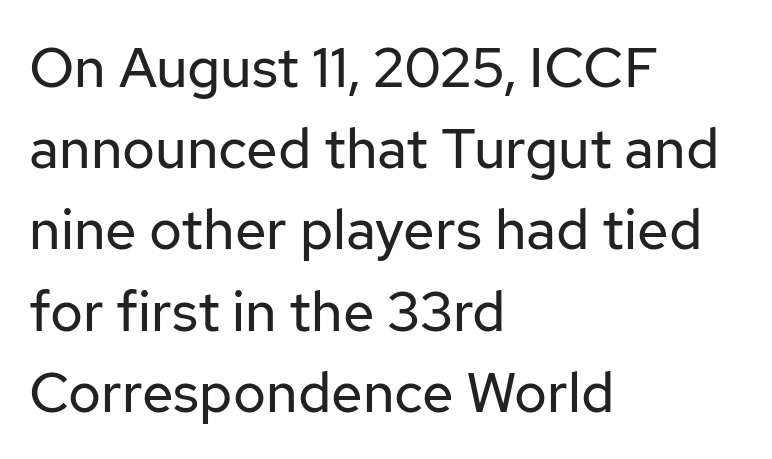
{"serif": "no", "italic": "no", "bold": "no", "weight": "regular", "width": "normal", "stroke_contrast": "low", "x_height": "medium", "monospaced": "no", "underline": "no", "align": "left", "line_spacing": "normal", "line_spacing_ratio": 1.45, "letter_spacing": "normal", "letter_spacing_em": 0.0, "glyph_px": 56}
